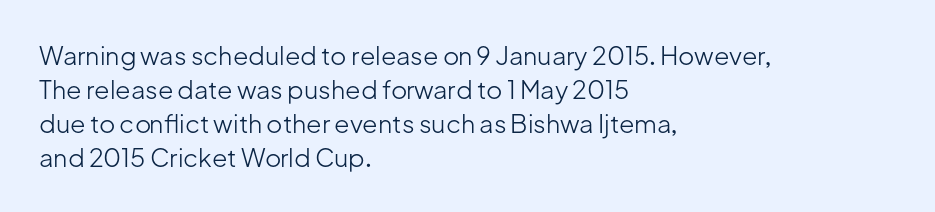
A normal amount of white space separates one row of letters from the next. Honestly, the letter spacing is just normal — you wouldn't notice it. The font's upright variant was chosen for this text. Is this a heavy cut? Hardly; it is regular or lighter. Caption: multi-line text, flush left, ragged right.
